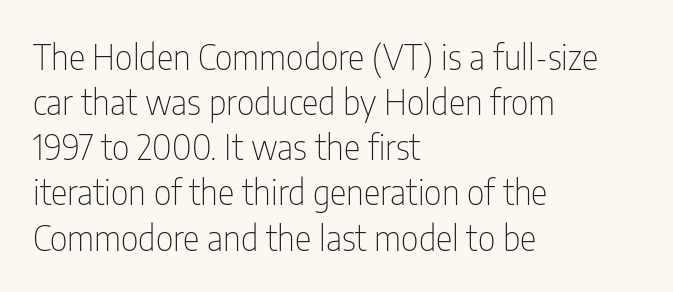
If you drew a ruler down the left edge, every line would touch it. Notice how the stems are strictly vertical — no italics here. This sample has the flowing, uneven cadence of proportional lettering. Normally led — the rows are evenly, conventionally spaced. Think standard paragraph weight, or any step lighter than that.
